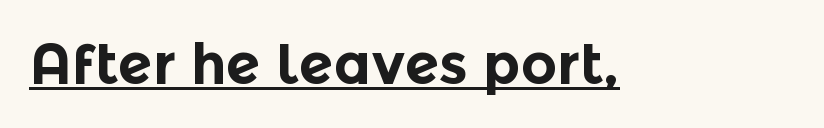
Set as a true bold cut, around the 700 mark. Nobody touched the tracking dial on this one. This is underlined copy, the kind a proofreader might mark for attention. Here the designer chose a conventional face with non-uniform glyph widths. The glyphs in this specimen are sans serif. Every stem runs plumb, perpendicular to the baseline.
